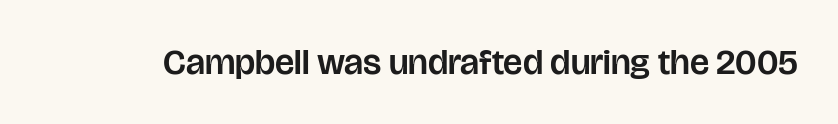
The image shows 36 px sans-serif type, upright; set normal letter spacing, not underlined; low stroke contrast and a large x-height.
